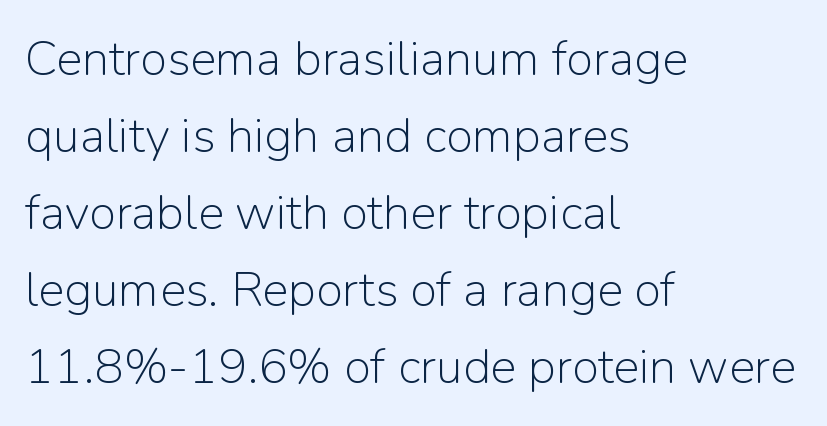
{"serif": "no", "italic": "no", "bold": "no", "weight": "light", "width": "normal", "stroke_contrast": "low", "x_height": "medium", "monospaced": "no", "underline": "no", "align": "left", "line_spacing": "normal", "line_spacing_ratio": 1.57, "letter_spacing": "normal", "letter_spacing_em": 0.0, "glyph_px": 49}
